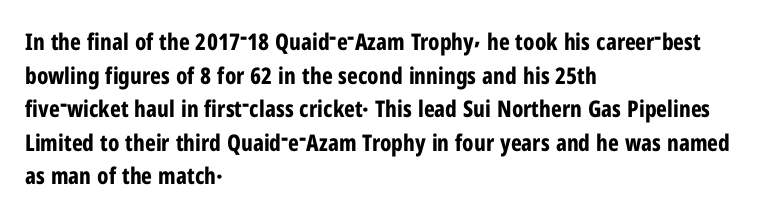
Each line starts at the same left margin while the right side varies. One glance says typical: line gaps are just what's usual. Nope, not italic — everything's standing straight. Plenty of ink on the page — the face is bold.
